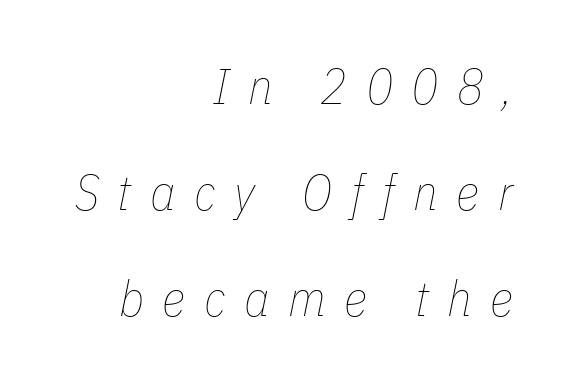
{"italic": "yes", "lean": "right", "slant_degrees": 11, "bold": "no", "weight": "thin", "width": "condensed", "stroke_contrast": "low", "x_height": "medium", "monospaced": "no", "underline": "no", "align": "right", "line_spacing": "loose", "line_spacing_ratio": 2.12, "letter_spacing": "wide", "letter_spacing_em": 0.37, "glyph_px": 50}
